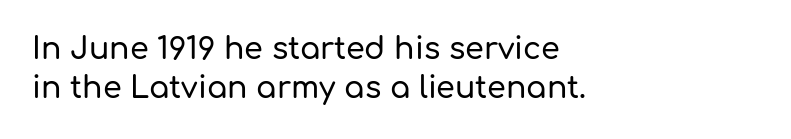
Q: Is the text italic (slanted)? A: No, it is upright.
Q: Is the typeface a serif or a sans-serif typeface? A: Sans-serif.
Q: Is the text underlined? A: No.
Q: How is the paragraph aligned? A: Left-aligned.
Q: Is the spacing between letters normal or unusually wide? A: Normal.
Q: Is the spacing between lines tight, normal or loose? A: Normal.
Q: Width (condensed, normal, or wide)? A: Normal.
Q: Stroke contrast? A: Low.
Q: x-height? A: Medium.
Q: Monospaced? A: No.
